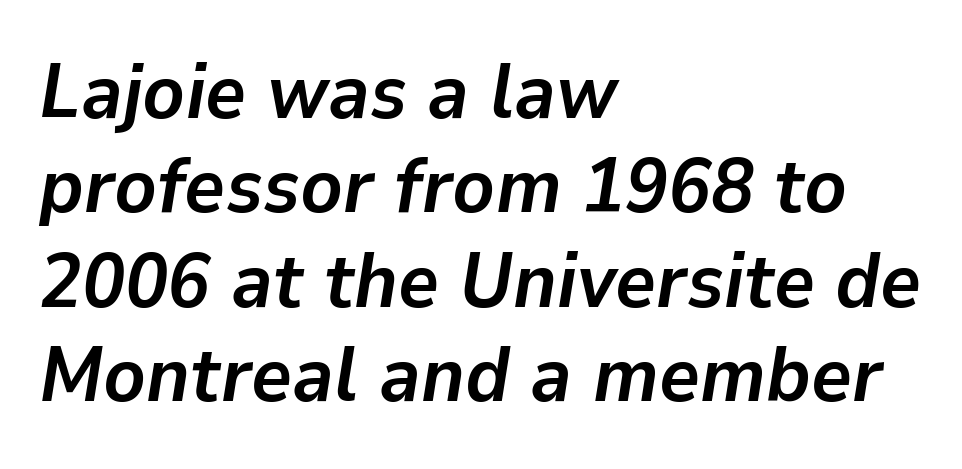
{"italic": "yes", "lean": "right", "slant_degrees": 9, "bold": "yes", "weight": "semibold", "width": "normal", "stroke_contrast": "low", "x_height": "medium", "monospaced": "no", "underline": "no", "align": "left", "line_spacing_ratio": 1.21, "letter_spacing": "normal", "letter_spacing_em": 0.0, "glyph_px": 78}
